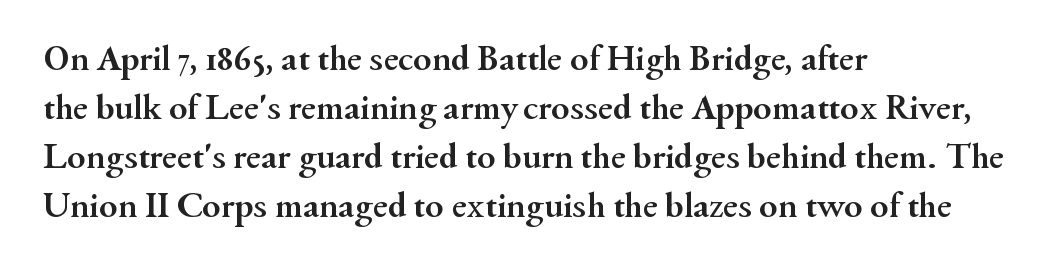
{"serif": "yes", "italic": "no", "bold": "yes", "weight": "semibold", "width": "normal", "stroke_contrast": "medium", "x_height": "small", "monospaced": "no", "underline": "no", "align": "left", "line_spacing": "normal", "line_spacing_ratio": 1.32, "letter_spacing": "normal", "letter_spacing_em": 0.0, "glyph_px": 37}
